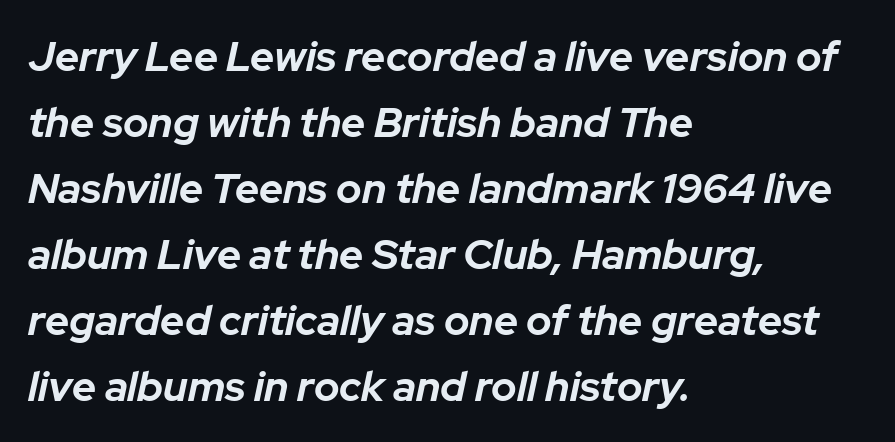
Q: Is the text bold? A: Yes.
Q: Is the text italic (slanted)? A: Yes, it leans right by about 12 degrees.
Q: Is the text underlined? A: No.
Q: How is the paragraph aligned? A: Left-aligned.
Q: Is the spacing between letters normal or unusually wide? A: Normal.
Q: Is the spacing between lines tight, normal or loose? A: Normal.
Q: Width (condensed, normal, or wide)? A: Normal.
Q: Stroke contrast? A: Low.
Q: x-height? A: Medium.
Q: Monospaced? A: No.
